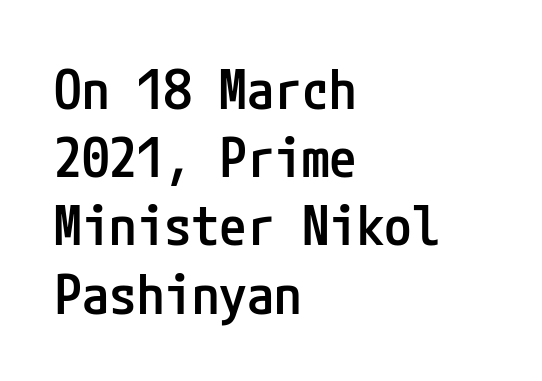
Glyph-to-glyph distance matches everyday printed text. This rendering employs a face without finishing strokes, i.e., a sans-serif. Casual observation: everything's shoved over to the left. Heft: intermediate — a semibold. Every stem runs plumb, perpendicular to the baseline.
